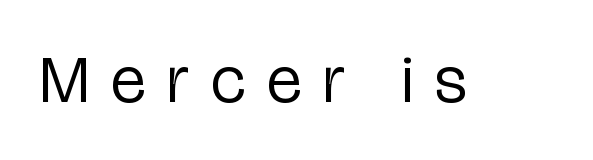
Q: Is the text bold? A: No.
Q: Is the text italic (slanted)? A: No, it is upright.
Q: Is the typeface a serif or a sans-serif typeface? A: Sans-serif.
Q: Is the text underlined? A: No.
Q: Is the spacing between letters normal or unusually wide? A: Unusually wide.
Q: Width (condensed, normal, or wide)? A: Condensed.
Q: Stroke contrast? A: Low.
Q: x-height? A: Medium.
Q: Monospaced? A: No.
